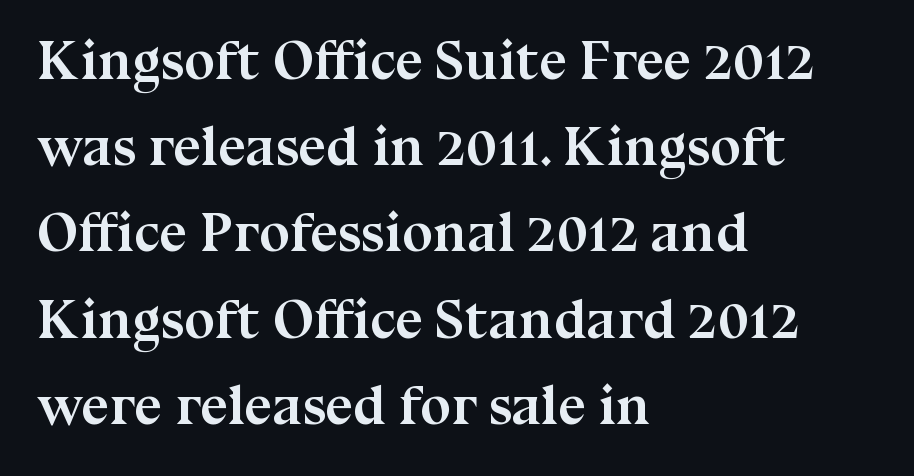
These lines carry a lot of weight — the face is fully bold. A typesetter would call this proportional, since set widths differ per character. The foot of each line stays bare and open. Is the block centered? No — it sits flush against the left margin.
